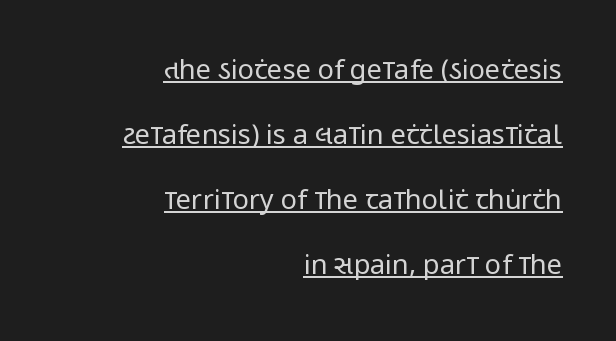
Whoever set this chose breathing room over compactness in the vertical rhythm. The string is rendered with underlining switched on. Which margin do the lines hug? The right one — the left edge is uneven. Do the letters lean? They stand straight. Default kerning and tracking; the words read as compact shapes. Is the stroke heavy? The answer is a plain regular-or-lighter.
